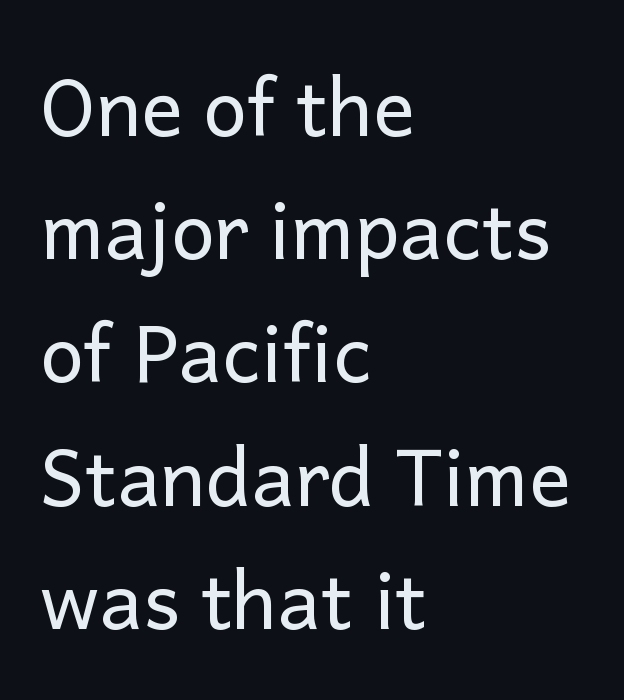
{"serif": "no", "italic": "no", "bold": "no", "weight": "regular", "width": "normal", "stroke_contrast": "low", "x_height": "medium", "monospaced": "no", "underline": "no", "align": "left", "line_spacing": "normal", "line_spacing_ratio": 1.58, "letter_spacing": "normal", "letter_spacing_em": 0.0, "glyph_px": 78}
